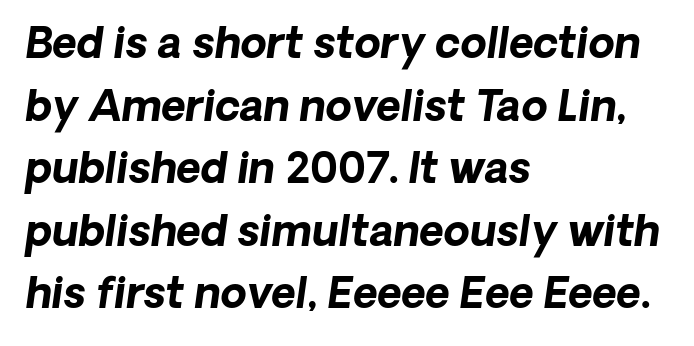
The image shows 42 px bold type, italic (leaning right); set left-aligned, normal line spacing (1.49x), normal letter spacing, not underlined; low stroke contrast and a medium x-height.
